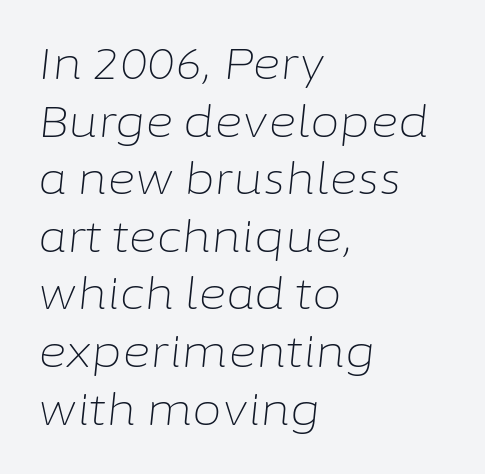
{"italic": "yes", "lean": "right", "slant_degrees": 6, "bold": "no", "weight": "light", "width": "normal", "stroke_contrast": "low", "x_height": "medium", "monospaced": "no", "underline": "no", "align": "left", "line_spacing": "normal", "line_spacing_ratio": 1.34, "letter_spacing": "normal", "letter_spacing_em": 0.0, "glyph_px": 43}
